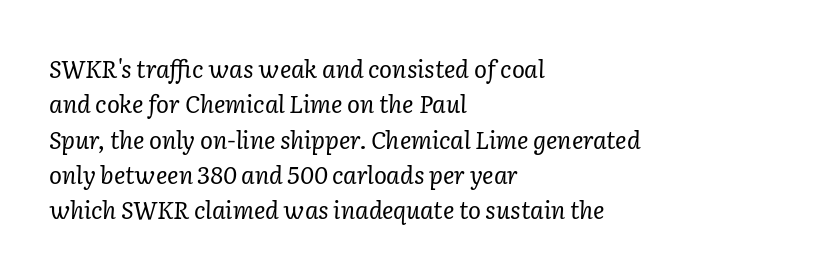
The image shows 24 px text type, italic (leaning right); set left-aligned, normal line spacing (1.47x), normal letter spacing, not underlined.
